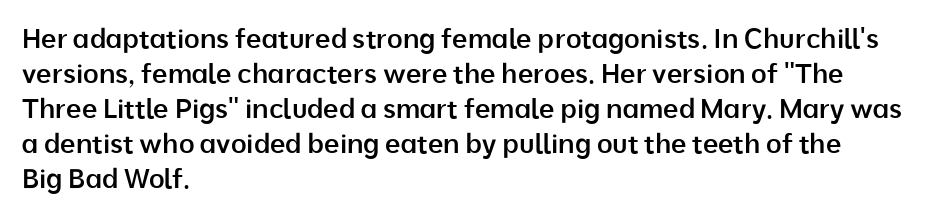
{"italic": "no", "bold": "semi", "underline": "no", "align": "left", "line_spacing": "normal", "line_spacing_ratio": 1.3, "letter_spacing": "normal", "letter_spacing_em": 0.0, "glyph_px": 27}
